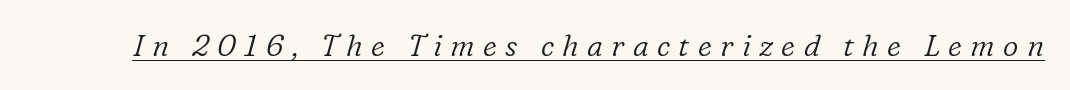
Caption: lettering with a line underneath. Nothing heavy about these letters — not bold at all. The axis of the letterforms is tilted away from vertical. Each letter keeps its own natural width here, so spacing adapts to shape. A typesetter would label this face a serif.
